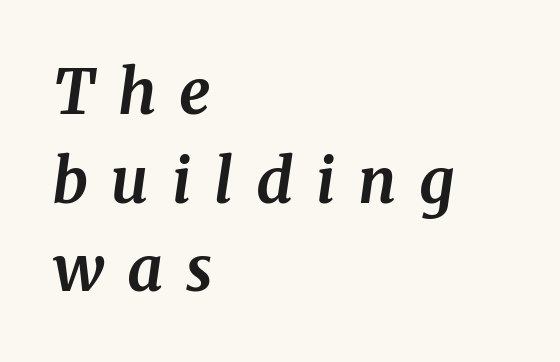
Q: Is the text bold? A: Yes.
Q: Is the text italic (slanted)? A: Yes, it leans right by about 8 degrees.
Q: Is the typeface a serif or a sans-serif typeface? A: Serif.
Q: Is the text underlined? A: No.
Q: How is the paragraph aligned? A: Left-aligned.
Q: Is the spacing between letters normal or unusually wide? A: Unusually wide.
Q: Is the spacing between lines tight, normal or loose? A: Normal.
Q: Width (condensed, normal, or wide)? A: Normal.
Q: Stroke contrast? A: Medium.
Q: x-height? A: Medium.
Q: Monospaced? A: No.
